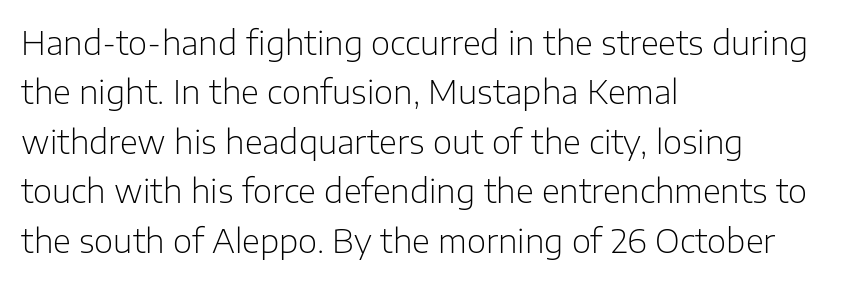
The ragged edge is on the right, which tells us the setting is flush left. Default kerning and tracking; the words read as compact shapes. Is this a sans? Yes — the strokes have no serifs. Vertically, the passage feels balanced, rows spaced as you'd expect.
